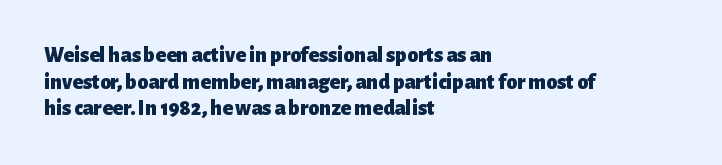
The image shows 22 px bold type, upright; set left-aligned, line spacing 1.21x, normal letter spacing, not underlined.
